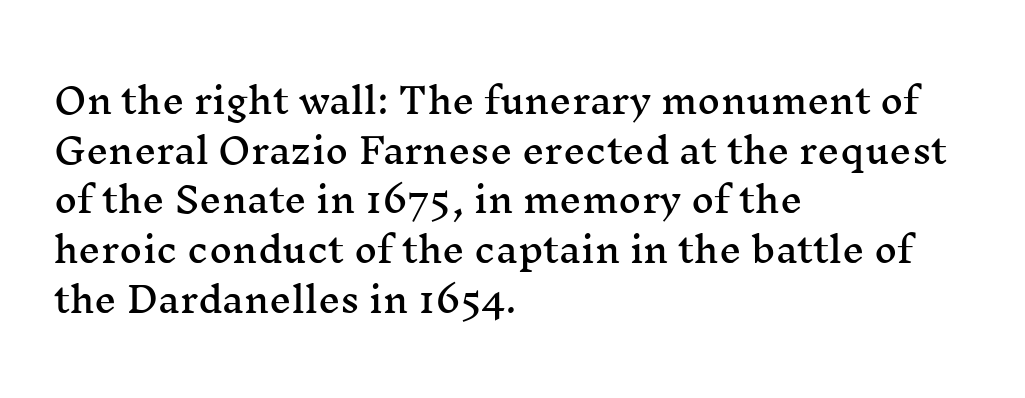
The image shows 35 px wide serif type, upright; set left-aligned, normal line spacing (1.42x), normal letter spacing, not underlined; medium stroke contrast and a medium x-height.
